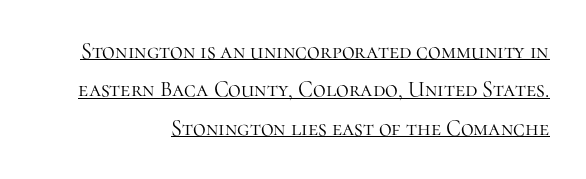
Q: Is the text bold? A: No.
Q: Is the text italic (slanted)? A: No, it is upright.
Q: Is the text underlined? A: Yes.
Q: How is the paragraph aligned? A: Right-aligned.
Q: Is the spacing between letters normal or unusually wide? A: Normal.
